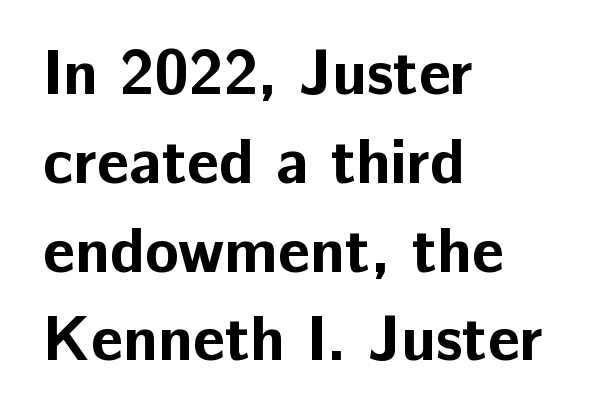
If you drew a line through each stem, it would be perfectly vertical. Layout note: lines flush left. Look at the tracking — it's just the regular setting, nothing added. Here the designer chose a conventional face with non-uniform glyph widths.
